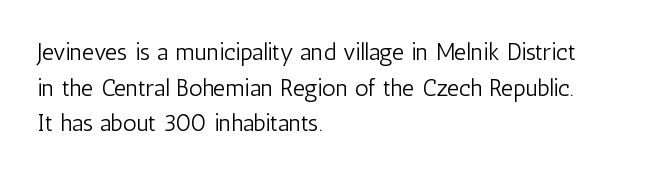
The image shows 24 px text type, upright; set left-aligned, normal line spacing (1.48x), normal letter spacing, not underlined.
